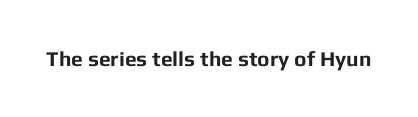
{"italic": "no", "bold": "yes", "underline": "no", "letter_spacing": "normal", "letter_spacing_em": 0.0, "glyph_px": 21}
